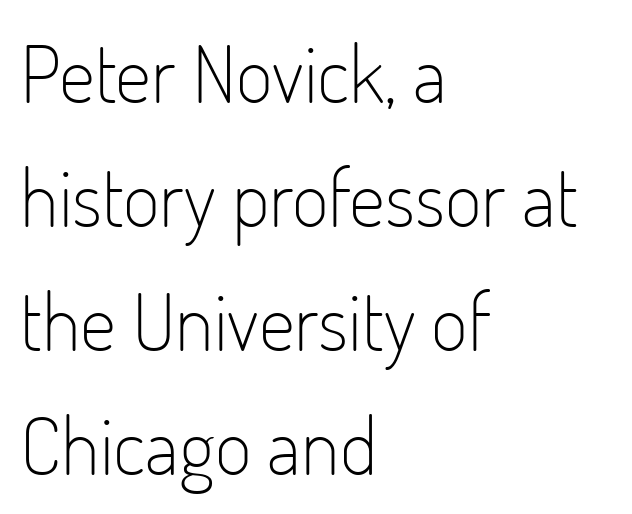
The image shows 80 px light, condensed sans-serif type, upright; set left-aligned, normal line spacing (1.55x), normal letter spacing, not underlined; low stroke contrast and a small x-height.
